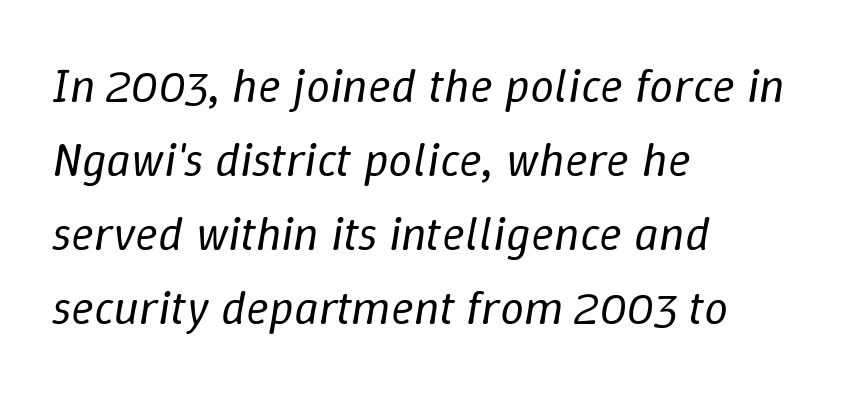
In terms of posture, this sample is oblique. A typesetter would call this proportional, since set widths differ per character. This rendering uses left alignment, leaving the right contour irregular. The line texture is even and compact thanks to regular tracking. The zone under the glyphs is completely vacant. The rendering uses a moderate line-height, typical for paragraphs.
